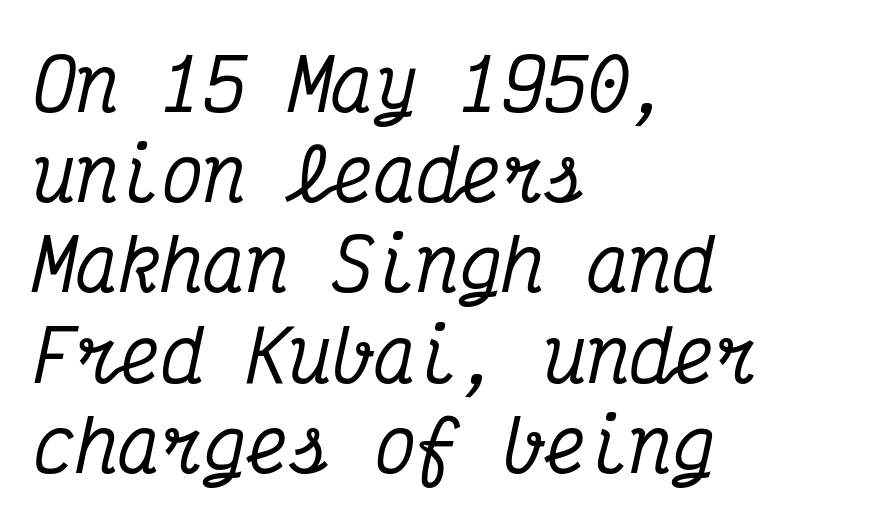
The image shows 71 px condensed serif type, italic (leaning right), monospaced; set left-aligned, normal line spacing (1.27x), normal letter spacing, not underlined; medium stroke contrast and a medium x-height.
